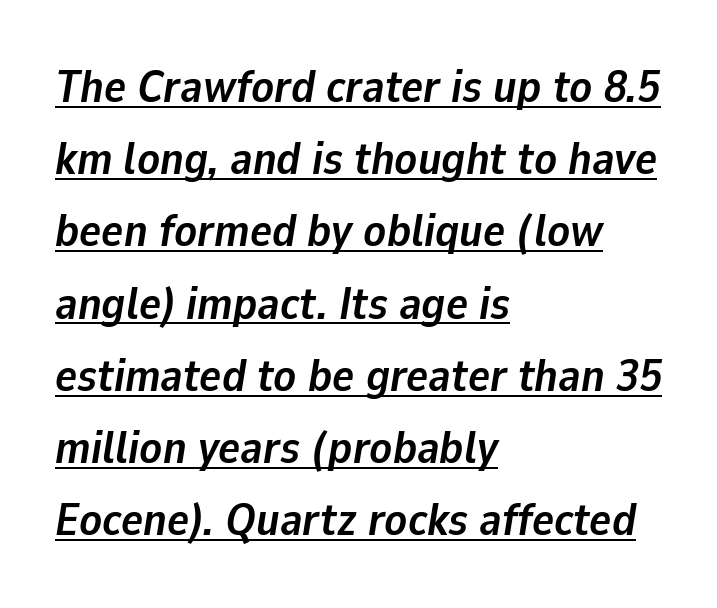
Look at the tracking — it's just the regular setting, nothing added. Descenders here cross a horizontal rule under the line. Each new line begins a customary step beneath the previous one. Slanted lettering throughout. Heavy, bold letterforms. This sample has the flowing, uneven cadence of proportional lettering.
